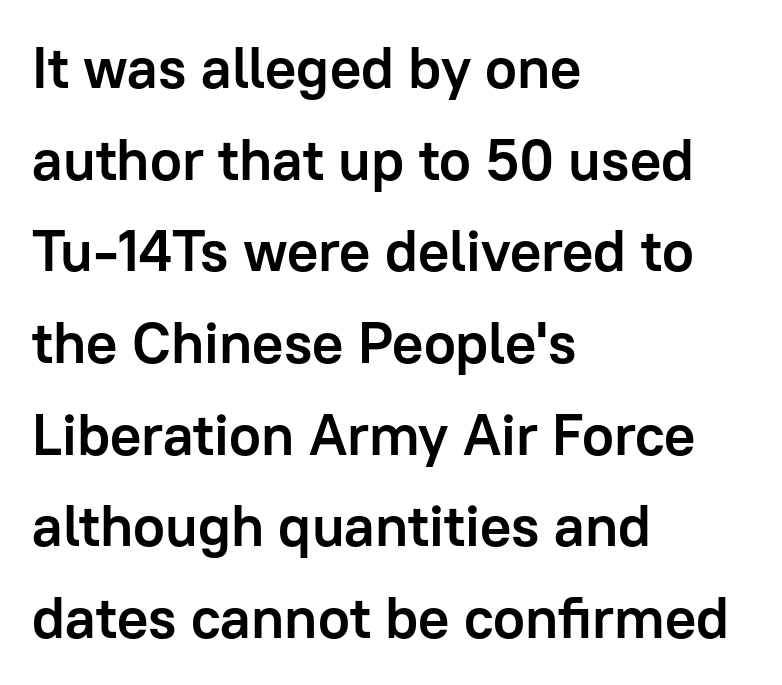
Q: Is the text bold? A: Yes.
Q: Is the text italic (slanted)? A: No, it is upright.
Q: Is the typeface a serif or a sans-serif typeface? A: Sans-serif.
Q: Is the text underlined? A: No.
Q: How is the paragraph aligned? A: Left-aligned.
Q: Is the spacing between letters normal or unusually wide? A: Normal.
Q: Is the spacing between lines tight, normal or loose? A: Normal.
Q: Width (condensed, normal, or wide)? A: Normal.
Q: Stroke contrast? A: Low.
Q: x-height? A: Medium.
Q: Monospaced? A: No.
